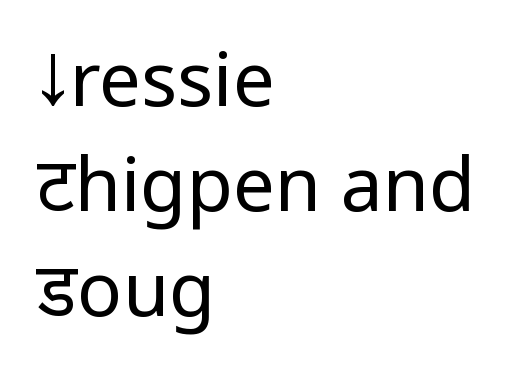
The image shows 75 px regular-weight, condensed sans-serif type, upright; set left-aligned, normal line spacing (1.4x), normal letter spacing, not underlined; low stroke contrast.
